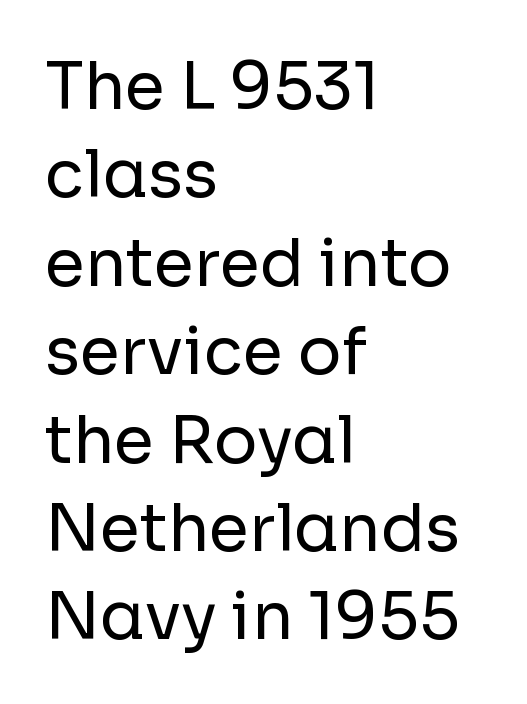
The image shows 65 px regular-weight sans-serif type, upright; set left-aligned, normal line spacing (1.36x), normal letter spacing, not underlined; low stroke contrast and a medium x-height.
